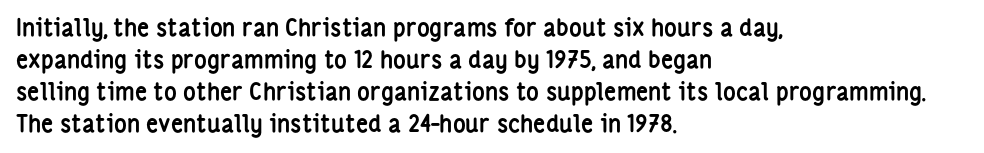
The image shows 24 px bold type, upright; set left-aligned, normal line spacing (1.33x), normal letter spacing, not underlined.
